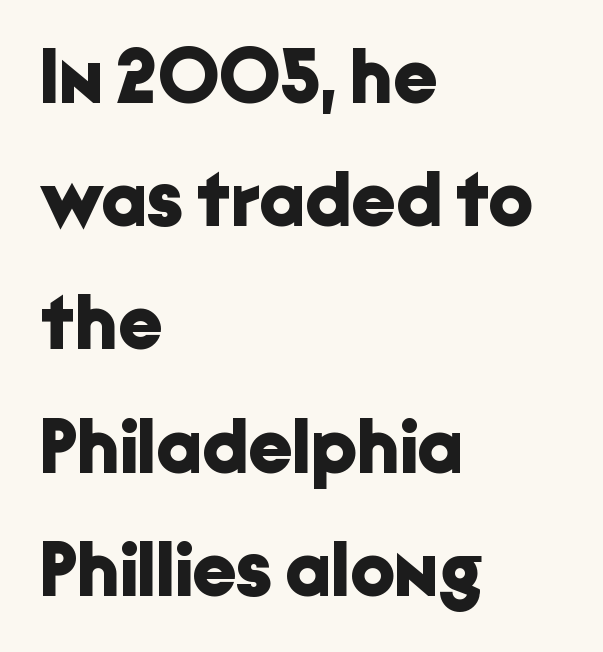
Q: Is the text bold? A: Yes.
Q: Is the text italic (slanted)? A: No, it is upright.
Q: Is the typeface a serif or a sans-serif typeface? A: Sans-serif.
Q: Is the text underlined? A: No.
Q: How is the paragraph aligned? A: Left-aligned.
Q: Is the spacing between letters normal or unusually wide? A: Normal.
Q: Is the spacing between lines tight, normal or loose? A: Normal.
Q: Width (condensed, normal, or wide)? A: Normal.
Q: Stroke contrast? A: Low.
Q: x-height? A: Medium.
Q: Monospaced? A: No.
